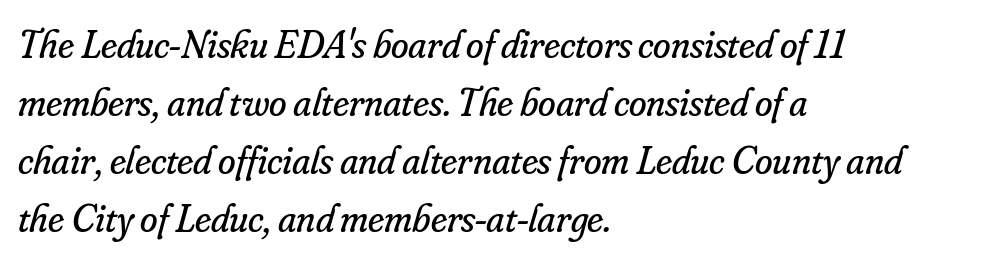
The image shows 40 px regular-weight serif type, italic (leaning right); set left-aligned, normal line spacing (1.45x), normal letter spacing, not underlined; low stroke contrast and a small x-height.
